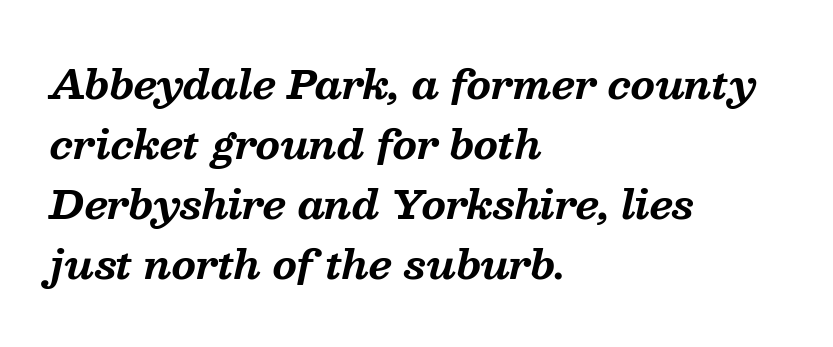
The image shows 39 px bold serif type, italic (leaning right); set left-aligned, normal line spacing (1.54x), normal letter spacing, not underlined; medium stroke contrast and a medium x-height.
